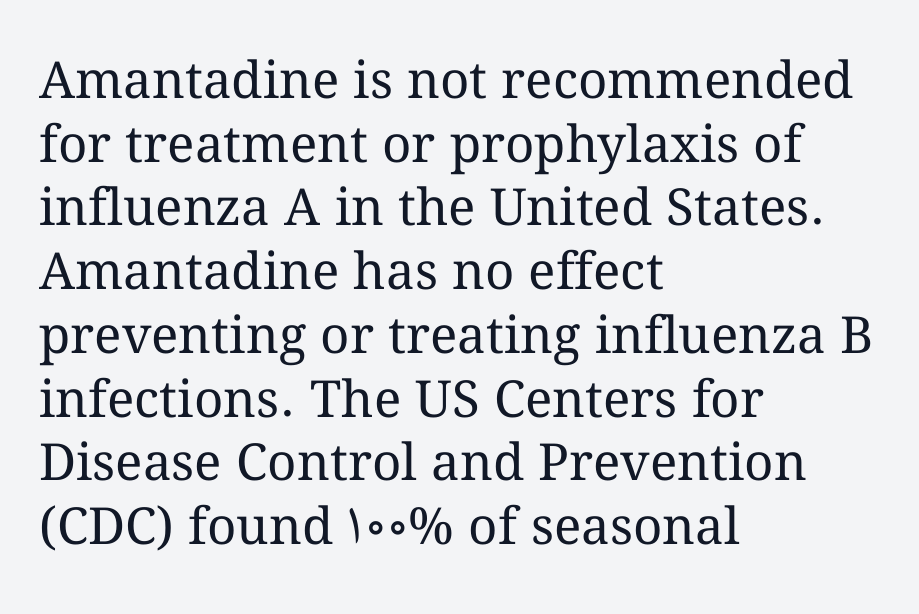
{"italic": "no", "bold": "no", "weight": "regular", "width": "normal", "stroke_contrast": "medium", "x_height": "medium", "monospaced": "no", "underline": "no", "align": "left", "line_spacing": "normal", "line_spacing_ratio": 1.25, "letter_spacing": "normal", "letter_spacing_em": 0.0, "glyph_px": 51}
